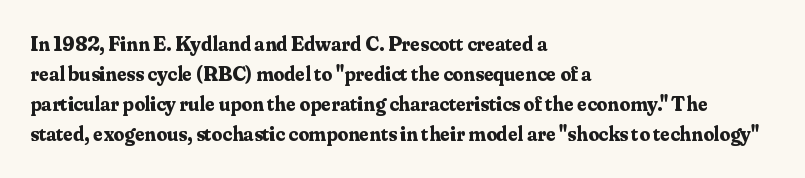
Q: Is the text bold? A: Yes.
Q: Is the text italic (slanted)? A: No, it is upright.
Q: Is the text underlined? A: No.
Q: How is the paragraph aligned? A: Left-aligned.
Q: Is the spacing between letters normal or unusually wide? A: Normal.
Q: Is the spacing between lines tight, normal or loose? A: Normal.
